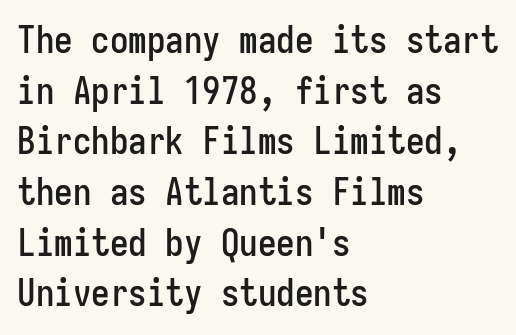
The image shows 37 px condensed sans-serif type, upright, monospaced; set left-aligned, normal line spacing (1.37x), normal letter spacing, not underlined; low stroke contrast and a medium x-height.
